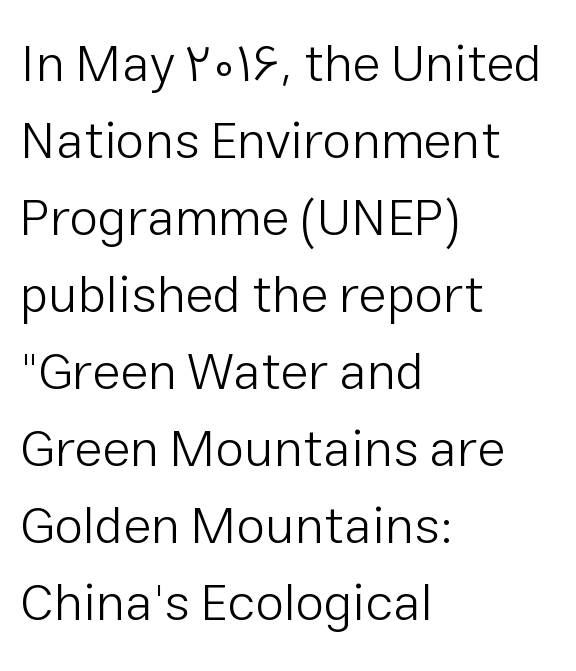
{"serif": "no", "italic": "no", "bold": "no", "weight": "light", "width": "normal", "stroke_contrast": "low", "x_height": "medium", "monospaced": "no", "underline": "no", "align": "left", "line_spacing": "normal", "line_spacing_ratio": 1.48, "letter_spacing": "normal", "letter_spacing_em": 0.0, "glyph_px": 52}
